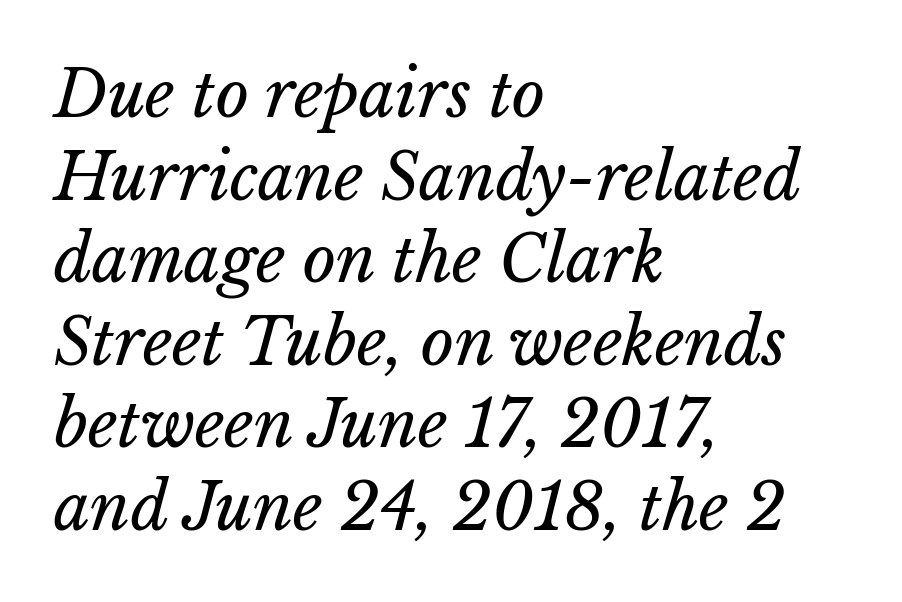
{"italic": "yes", "lean": "right", "slant_degrees": 15, "bold": "no", "weight": "regular", "width": "normal", "stroke_contrast": "low", "x_height": "medium", "monospaced": "no", "underline": "no", "align": "left", "line_spacing": "normal", "line_spacing_ratio": 1.29, "letter_spacing": "normal", "letter_spacing_em": 0.0, "glyph_px": 64}
